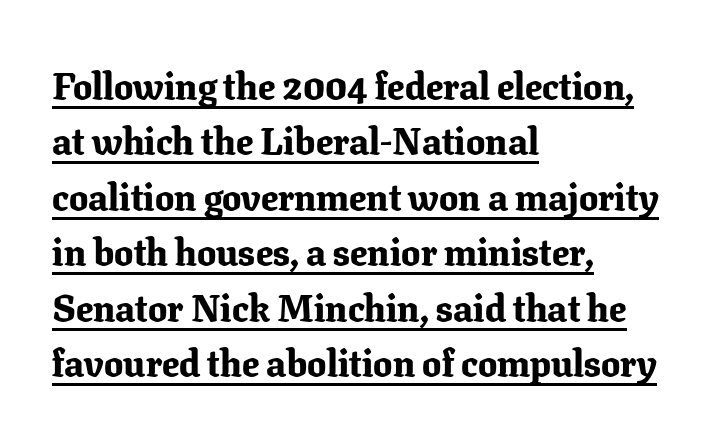
The image shows 38 px bold serif type, upright; set left-aligned, normal line spacing (1.46x), normal letter spacing, underlined; low stroke contrast and a medium x-height.
